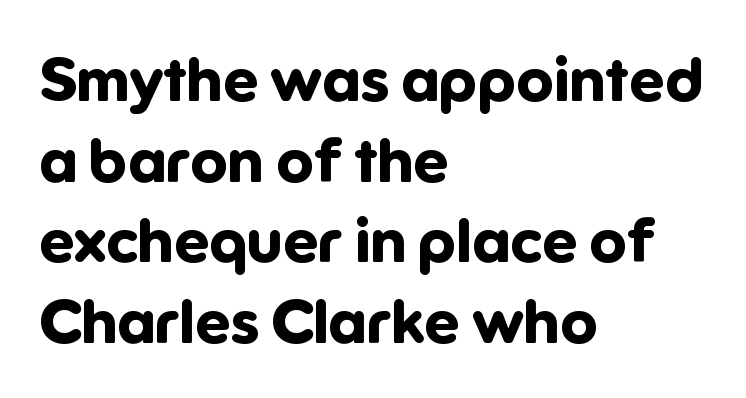
Q: Is the text bold? A: Yes.
Q: Is the text italic (slanted)? A: No, it is upright.
Q: Is the typeface a serif or a sans-serif typeface? A: Sans-serif.
Q: Is the text underlined? A: No.
Q: How is the paragraph aligned? A: Left-aligned.
Q: Is the spacing between letters normal or unusually wide? A: Normal.
Q: Is the spacing between lines tight, normal or loose? A: Normal.
Q: Width (condensed, normal, or wide)? A: Normal.
Q: Stroke contrast? A: Low.
Q: x-height? A: Medium.
Q: Monospaced? A: No.
